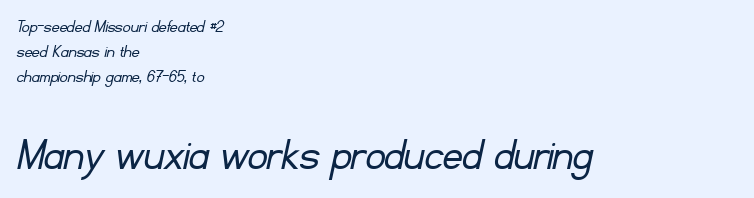
These lines keep a tight, regular rhythm from letter to letter. The gap between lines stays unmarked. The ragged edge is on the right, which tells us the setting is flush left. Spacing verdict: proportional, widths tailored to each character.
